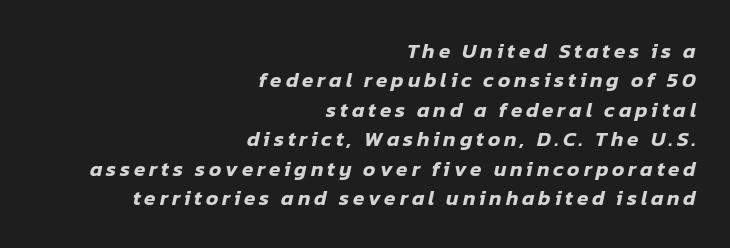
These lines sit exactly where default settings would place them. Line endings align vertically; line beginnings do not. Is the type slanted? Yes — the strokes lean at a clear angle. The gap between lines stays unmarked.
